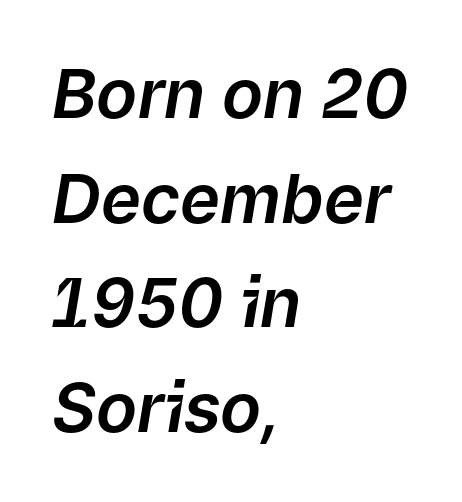
Letters rest on an invisible, unmarked baseline. A normal amount of white space separates one row of letters from the next. Where is the straight margin? On the left. These lines are rendered in a variable-pitch font. Observe the ordinary spacing: letters are neighbours, not strangers.
